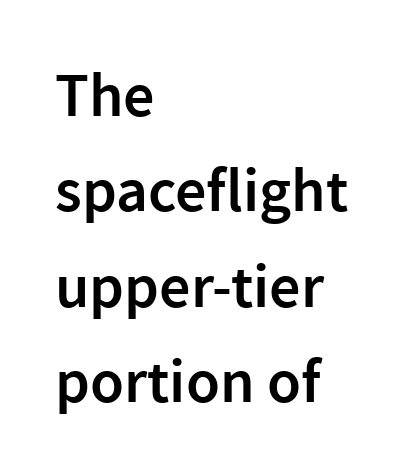
{"serif": "no", "italic": "no", "bold": "semi", "weight": "semibold", "width": "normal", "x_height": "medium", "monospaced": "no", "underline": "no", "align": "left", "line_spacing": "normal", "line_spacing_ratio": 1.54, "letter_spacing": "normal", "letter_spacing_em": 0.0, "glyph_px": 62}
